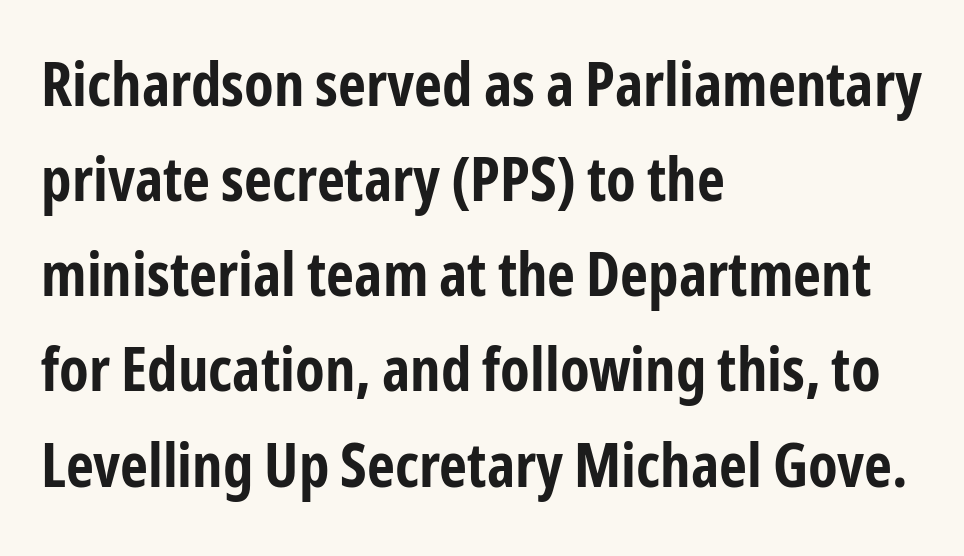
Inter-character spacing is left at the font's built-in metrics. These lines were composed using upright roman letters. Set as a true bold cut, around the 700 mark. Decoration check: the copy has no underline. Each letter keeps its own natural width here, so spacing adapts to shape.
